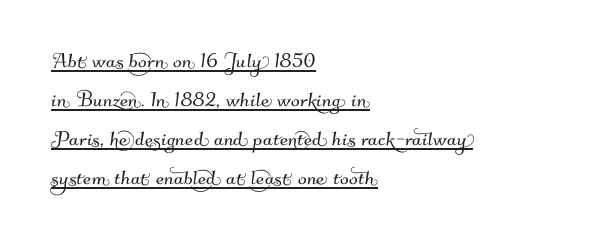
Default kerning and tracking; the words read as compact shapes. If you drew a ruler down the left edge, every line would touch it. Students, observe: this is what conventionally led text looks like. A typographer would call this underscored text.
